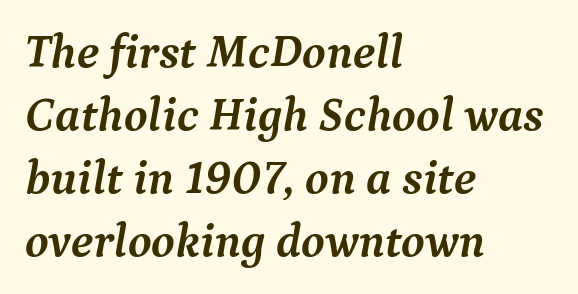
Q: Is the text bold? A: Yes.
Q: Is the text italic (slanted)? A: Yes, it leans right by about 9 degrees.
Q: Is the typeface a serif or a sans-serif typeface? A: Serif.
Q: Is the text underlined? A: No.
Q: How is the paragraph aligned? A: Left-aligned.
Q: Is the spacing between letters normal or unusually wide? A: Normal.
Q: Is the spacing between lines tight, normal or loose? A: Normal.
Q: Width (condensed, normal, or wide)? A: Normal.
Q: Stroke contrast? A: Medium.
Q: x-height? A: Medium.
Q: Monospaced? A: No.
